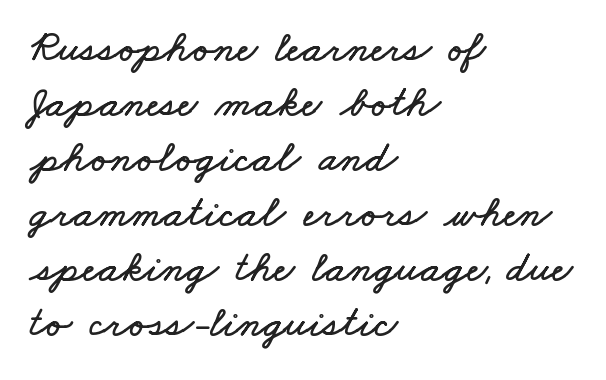
Q: Is the text underlined? A: No.
Q: How is the paragraph aligned? A: Left-aligned.
Q: Is the spacing between letters normal or unusually wide? A: Normal.
Q: Is the spacing between lines tight, normal or loose? A: Normal.
Q: Width (condensed, normal, or wide)? A: Wide.
Q: Stroke contrast? A: Low.
Q: x-height? A: Small.
Q: Monospaced? A: No.
